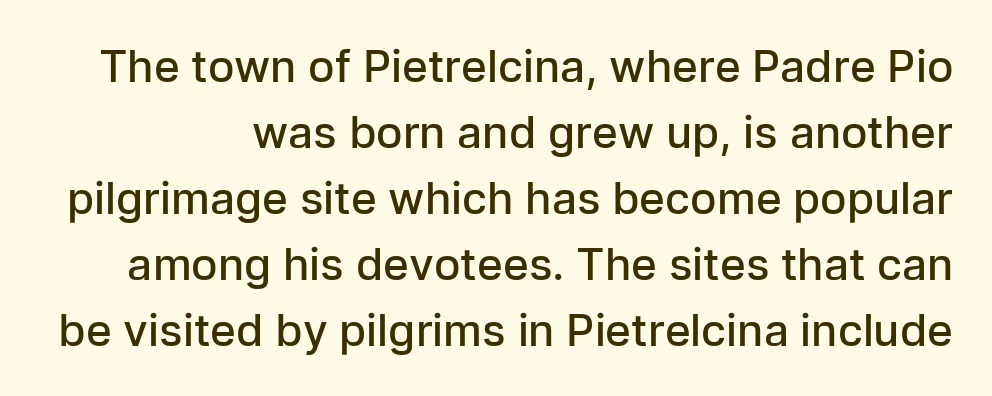
The image shows 44 px semibold sans-serif type, upright; set normal line spacing (1.5x), normal letter spacing, not underlined; low stroke contrast and a medium x-height.
